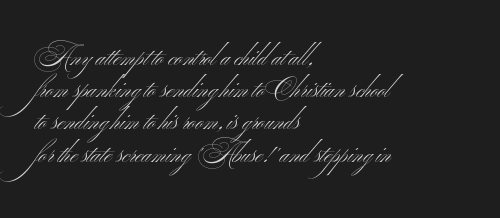
{"bold": "no", "underline": "no", "align": "left", "line_spacing": "normal", "line_spacing_ratio": 1.29, "letter_spacing": "normal", "letter_spacing_em": 0.0, "glyph_px": 25}
